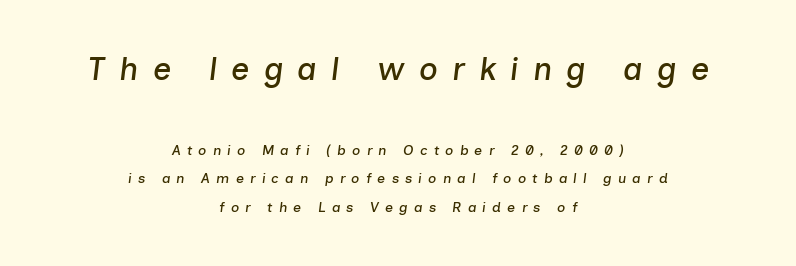
The image shows 32 px text type, italic (leaning right); set centered, loose line spacing (2.06x), unusually wide letter spacing (+0.44 em), not underlined; the first (top) block is 2.29x larger; low stroke contrast and a medium x-height.
